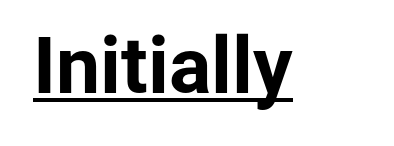
Q: Is the text bold? A: Yes.
Q: Is the text italic (slanted)? A: No, it is upright.
Q: Is the typeface a serif or a sans-serif typeface? A: Sans-serif.
Q: Is the text underlined? A: Yes.
Q: Is the spacing between letters normal or unusually wide? A: Normal.
Q: Width (condensed, normal, or wide)? A: Normal.
Q: Stroke contrast? A: Low.
Q: x-height? A: Medium.
Q: Monospaced? A: No.
